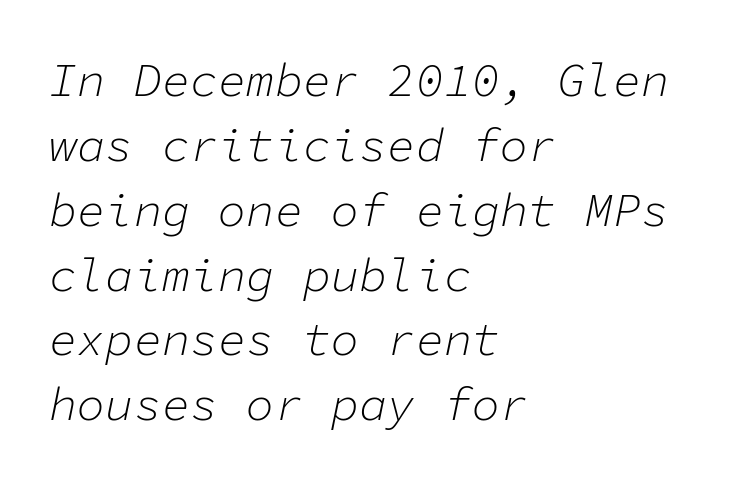
Q: Is the text bold? A: No.
Q: Is the text italic (slanted)? A: Yes, it leans right by about 11 degrees.
Q: Is the text underlined? A: No.
Q: How is the paragraph aligned? A: Left-aligned.
Q: Is the spacing between letters normal or unusually wide? A: Normal.
Q: Is the spacing between lines tight, normal or loose? A: Normal.
Q: Width (condensed, normal, or wide)? A: Normal.
Q: Stroke contrast? A: Low.
Q: x-height? A: Medium.
Q: Monospaced? A: Yes.
